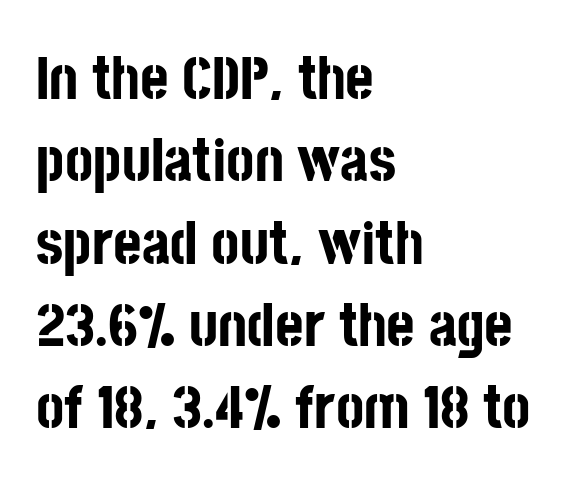
{"serif": "no", "italic": "no", "bold": "yes", "weight": "bold", "width": "condensed", "stroke_contrast": "low", "x_height": "large", "monospaced": "no", "underline": "no", "align": "left", "line_spacing": "normal", "line_spacing_ratio": 1.35, "letter_spacing": "normal", "letter_spacing_em": 0.0, "glyph_px": 61}
